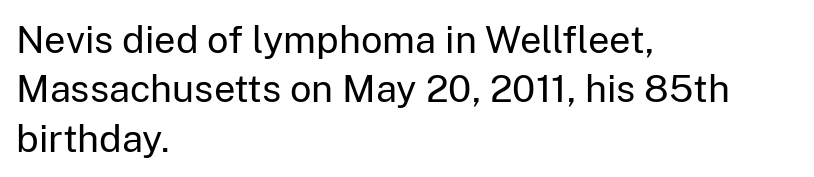
A typesetter would call this zero additional tracking. Does the lettering tilt? It doesn't — this is upright. Vertical spacing — default. Look at the bottom of the vertical strokes: they stop flat, with no serifs.
